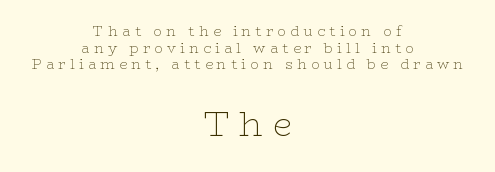
The image shows 34 px thin, wide serif type, upright; set centered, line spacing 1.19x, unusually wide letter spacing (+0.3 em), not underlined; the second (bottom) block is 2.43x larger; low stroke contrast and a medium x-height.
